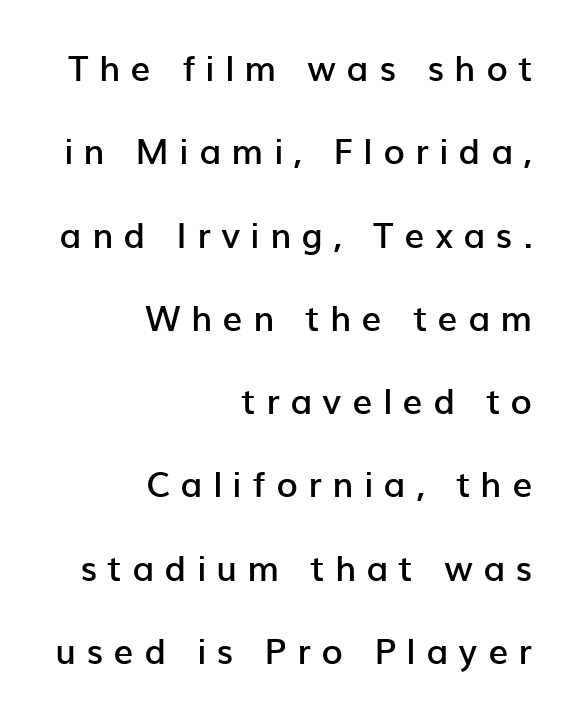
The image shows 35 px semibold sans-serif type, upright; set right-aligned, loose line spacing (2.38x), unusually wide letter spacing (+0.3 em), not underlined; low stroke contrast and a medium x-height.
